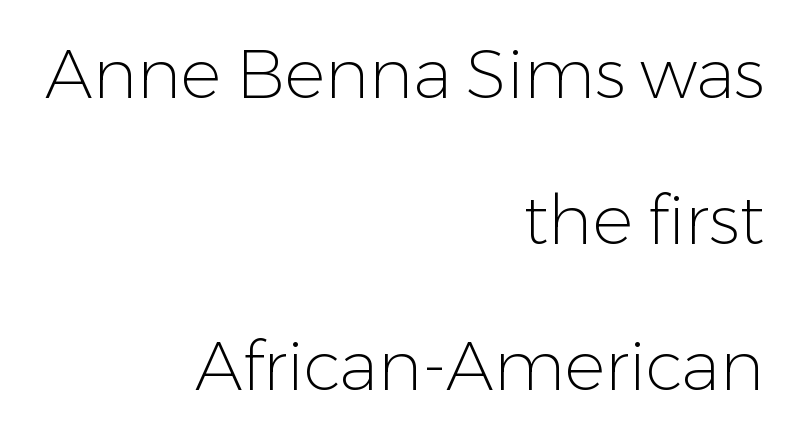
The image shows 68 px light sans-serif type, upright; set right-aligned, loose line spacing (2.15x), normal letter spacing, not underlined; low stroke contrast and a medium x-height.
